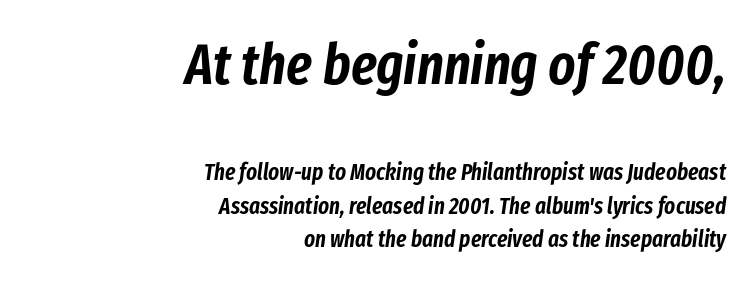
The image shows 57 px condensed type, italic (leaning right); set right-aligned, normal line spacing (1.45x), normal letter spacing, not underlined; the first (top) block is 2.48x larger; low stroke contrast and a medium x-height.
